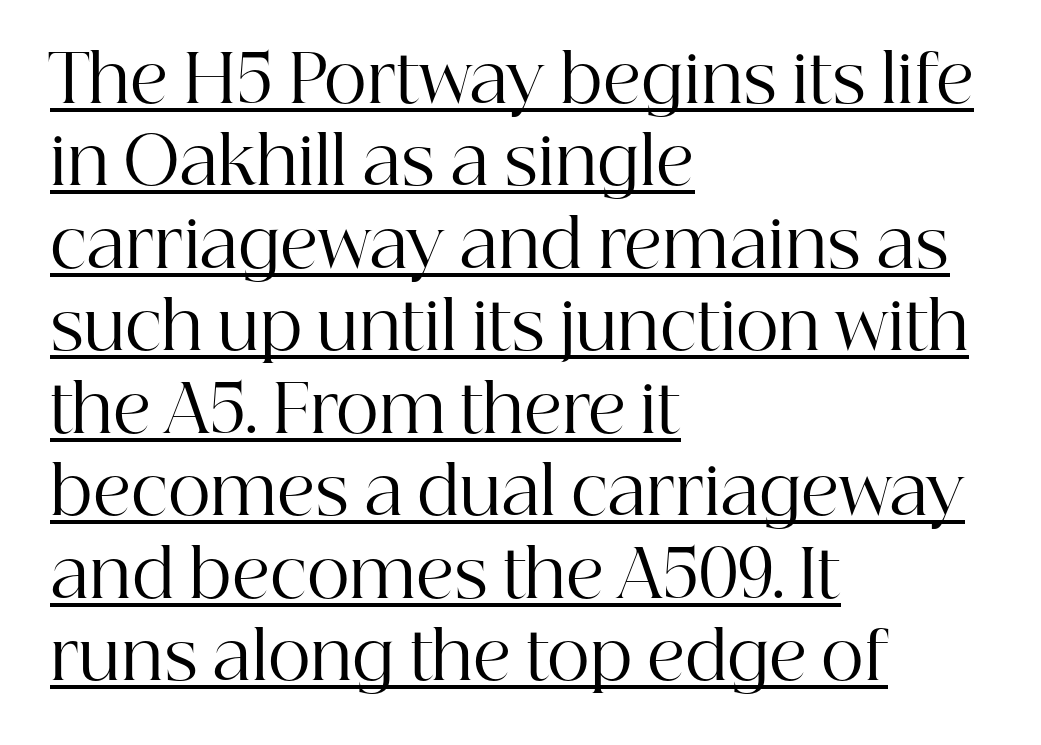
Q: Is the text bold? A: No.
Q: Is the text italic (slanted)? A: No, it is upright.
Q: Is the typeface a serif or a sans-serif typeface? A: Serif.
Q: Is the text underlined? A: Yes.
Q: How is the paragraph aligned? A: Left-aligned.
Q: Is the spacing between letters normal or unusually wide? A: Normal.
Q: Is the spacing between lines tight, normal or loose? A: Normal.
Q: Width (condensed, normal, or wide)? A: Normal.
Q: Stroke contrast? A: High.
Q: x-height? A: Medium.
Q: Monospaced? A: No.
